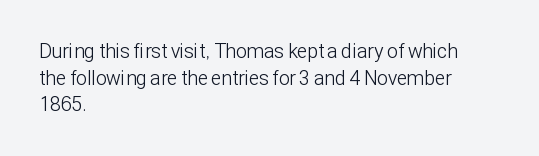
Does the copy run flush right? No — it runs flush left. The block of text has a typical density, with ordinary space between rows. This sample uses plain, unmodified letter spacing. The zone under the glyphs is completely vacant. A roman cut, with each character standing at attention. Stem width sits at or under what a default text font uses.
